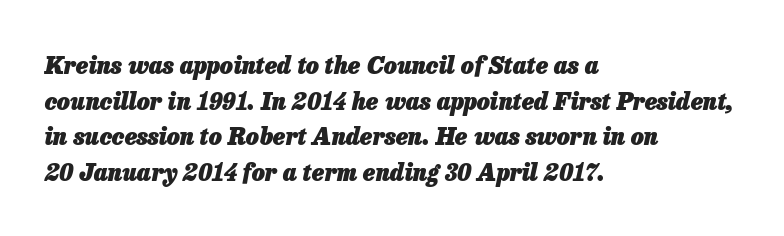
Characters are canted at an angle relative to the baseline's perpendicular. You could call the tracking neutral — neither tight nor loose. What weight is shown? A full bold with thick strokes. The rows are spaced the way most documents space them.
